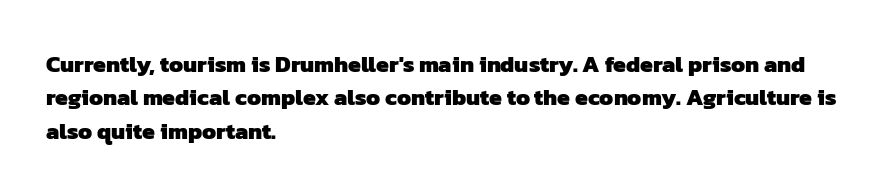
Q: Is the text bold? A: Yes.
Q: Is the text underlined? A: No.
Q: How is the paragraph aligned? A: Left-aligned.
Q: Is the spacing between letters normal or unusually wide? A: Normal.
Q: Is the spacing between lines tight, normal or loose? A: Normal.
